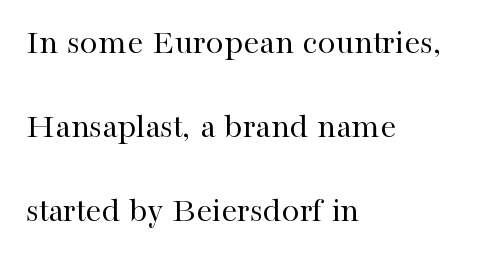
Short note: letters normally spaced. A bare baseline throughout the passage. The ragged edge is on the right, which tells us the setting is flush left. Examine the stroke ends and you'll spot serifs.
